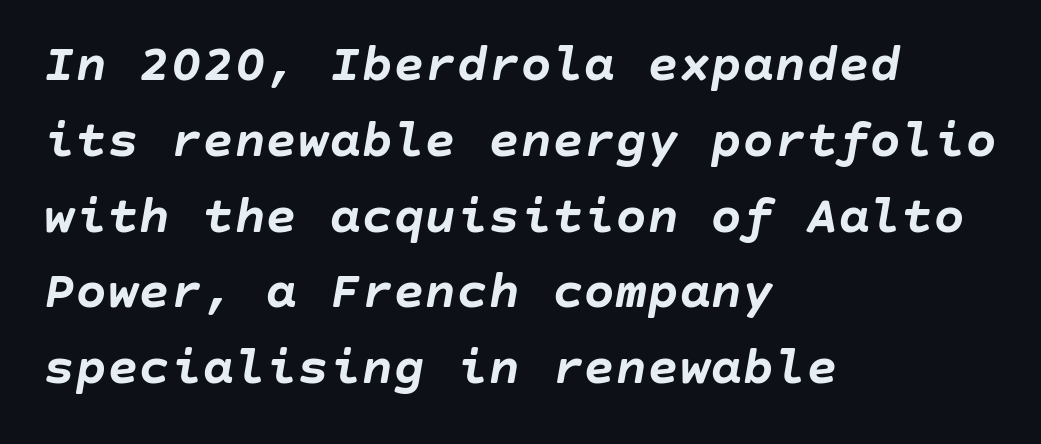
Clear beneath every line of the passage. The font is running at its bold setting. Rows of type keep a routine distance in the vertical direction. The passage shown leans; its letterforms are oblique. A typesetter would call this zero additional tracking.
